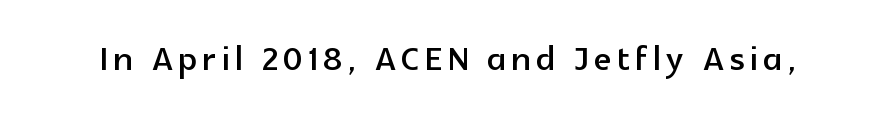
{"serif": "no", "italic": "no", "width": "normal", "x_height": "medium", "monospaced": "no", "underline": "no", "glyph_px": 46}
